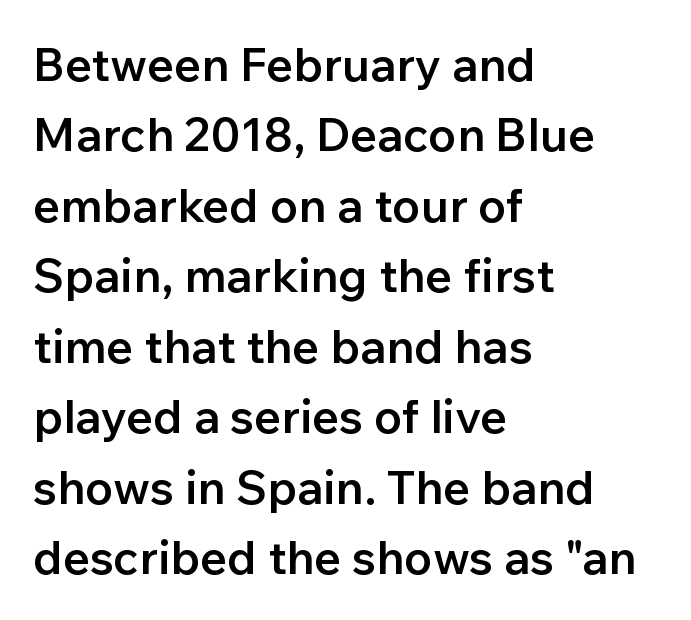
Q: Is the text bold? A: Semi-bold.
Q: Is the text italic (slanted)? A: No, it is upright.
Q: Is the typeface a serif or a sans-serif typeface? A: Sans-serif.
Q: Is the text underlined? A: No.
Q: How is the paragraph aligned? A: Left-aligned.
Q: Is the spacing between letters normal or unusually wide? A: Normal.
Q: Is the spacing between lines tight, normal or loose? A: Normal.
Q: Width (condensed, normal, or wide)? A: Normal.
Q: Stroke contrast? A: Low.
Q: x-height? A: Medium.
Q: Monospaced? A: No.
